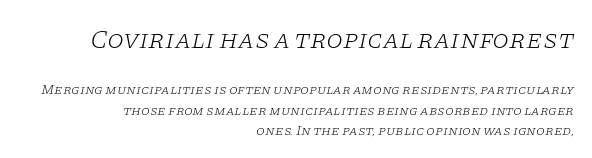
Q: Is the text bold? A: No.
Q: Is the text italic (slanted)? A: Yes, it leans right by about 11 degrees.
Q: Is the text underlined? A: No.
Q: How is the paragraph aligned? A: Right-aligned.
Q: Is the spacing between letters normal or unusually wide? A: Normal.
Q: Is the spacing between lines tight, normal or loose? A: Normal.
Q: Which block of text is set in a larger size, the first (top) or the second (bottom)? A: The first (top) one.
